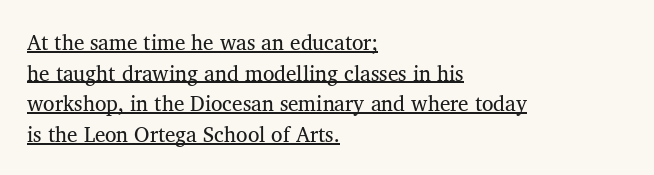
Nothing unusual about the tracking: characters are spaced as the font intends. A baseline rule has been typeset under these characters. These glyphs show unthickened strokes, regular width or finer. Where is the straight margin? On the left.
